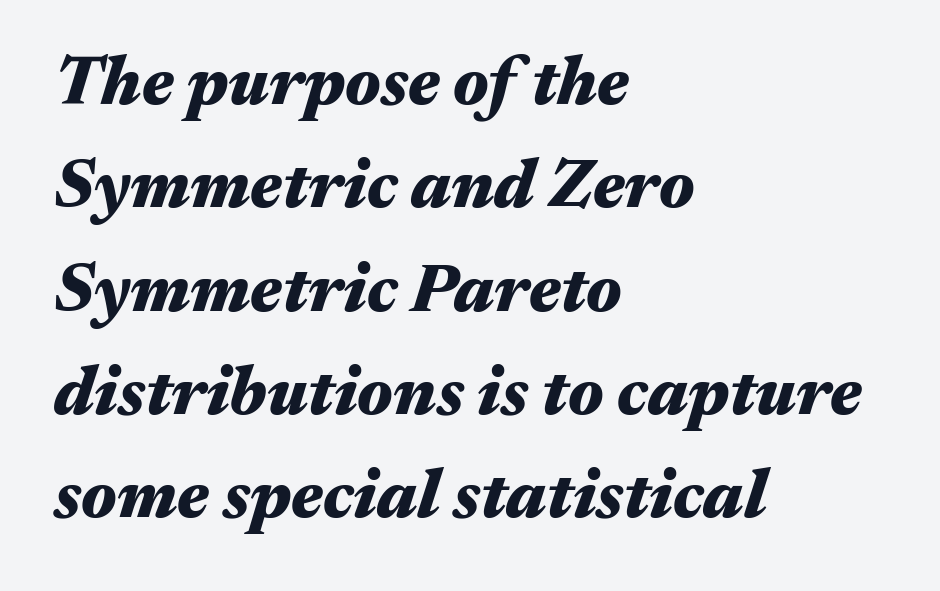
Honestly, there is no underline to notice here at all. Does the copy run flush right? No — it runs flush left. The letters advance in unequal steps, a hallmark of proportional type. How are the letters spaced? Ordinarily, with no added tracking. The typesetting leans heavy: a genuine bold.
